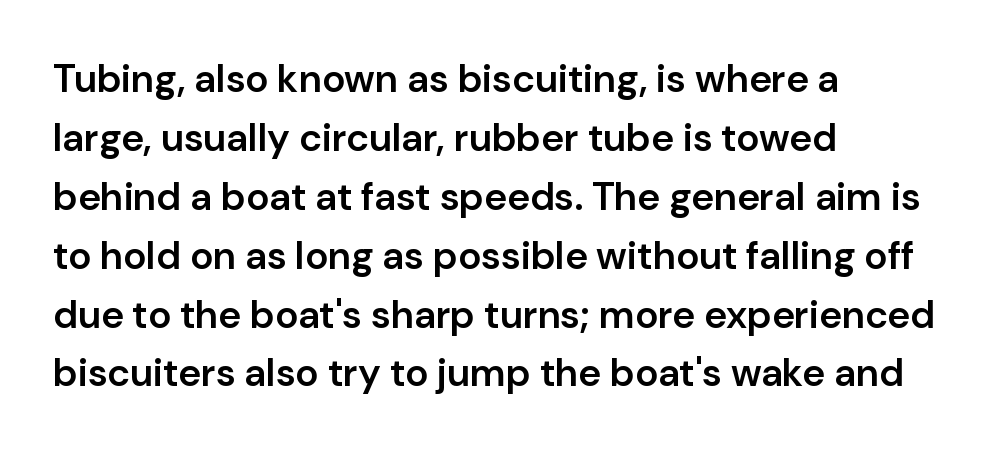
Q: Is the text bold? A: Semi-bold.
Q: Is the text italic (slanted)? A: No, it is upright.
Q: Is the typeface a serif or a sans-serif typeface? A: Sans-serif.
Q: Is the text underlined? A: No.
Q: How is the paragraph aligned? A: Left-aligned.
Q: Is the spacing between letters normal or unusually wide? A: Normal.
Q: Is the spacing between lines tight, normal or loose? A: Normal.
Q: Width (condensed, normal, or wide)? A: Normal.
Q: Stroke contrast? A: Low.
Q: x-height? A: Medium.
Q: Monospaced? A: No.
